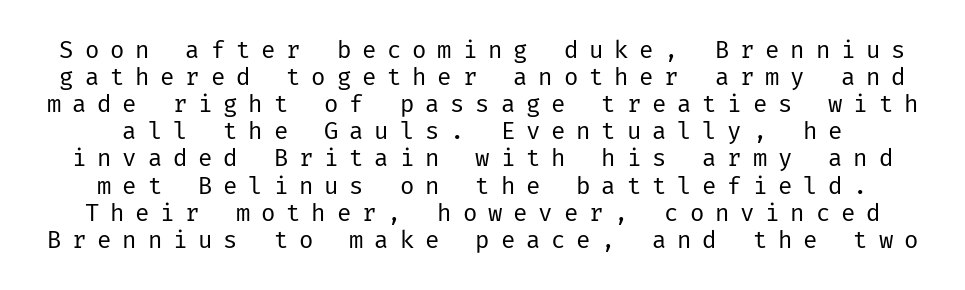
{"italic": "no", "bold": "no", "underline": "no", "line_spacing": "tight", "line_spacing_ratio": 1.13, "letter_spacing": "wide", "letter_spacing_em": 0.45, "glyph_px": 24}
